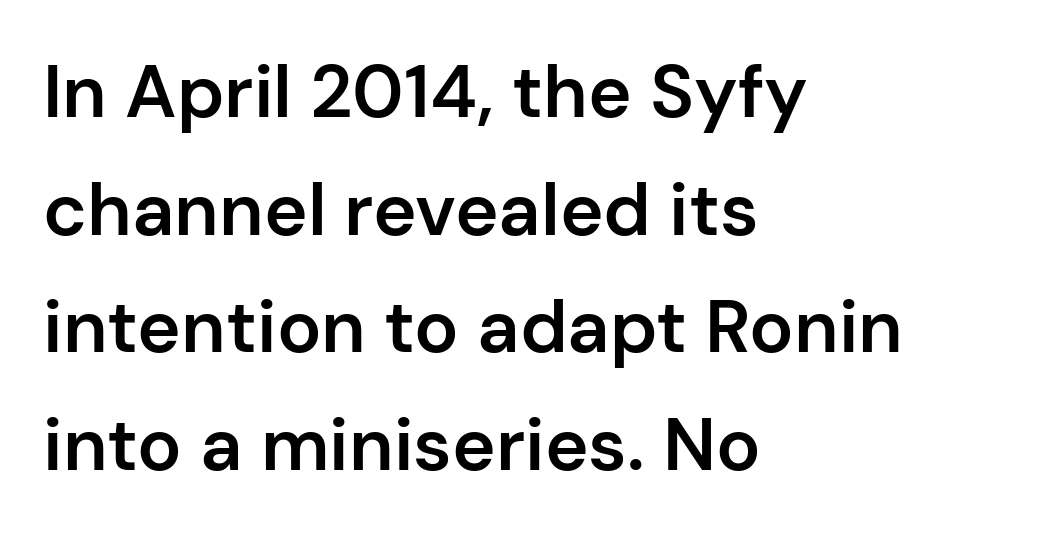
The image shows 74 px semibold sans-serif type, upright; set left-aligned, normal line spacing (1.59x), normal letter spacing, not underlined; low stroke contrast and a medium x-height.
